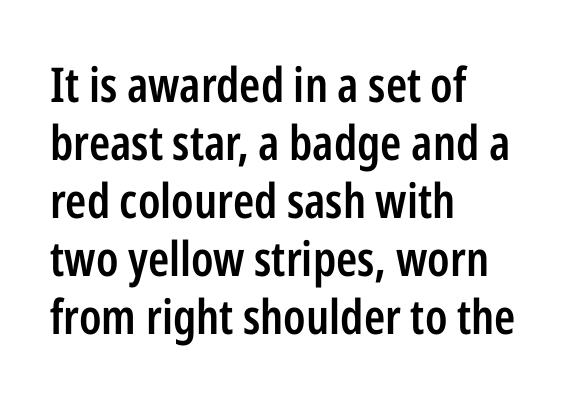
Is the block centered? No — it sits flush against the left margin. Is this a fixed-width face? No — the glyphs have proportional, varying widths. In terms of letterform style, serifs are entirely absent. Check the space under the baseline: it is left empty.
